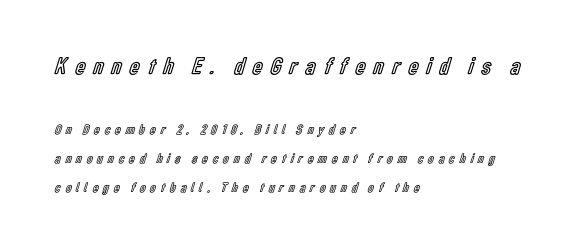
The image shows 24 px text type; set left-aligned, loose line spacing (2.05x), unusually wide letter spacing (+0.35 em), not underlined; the first (top) block is 1.71x larger.
